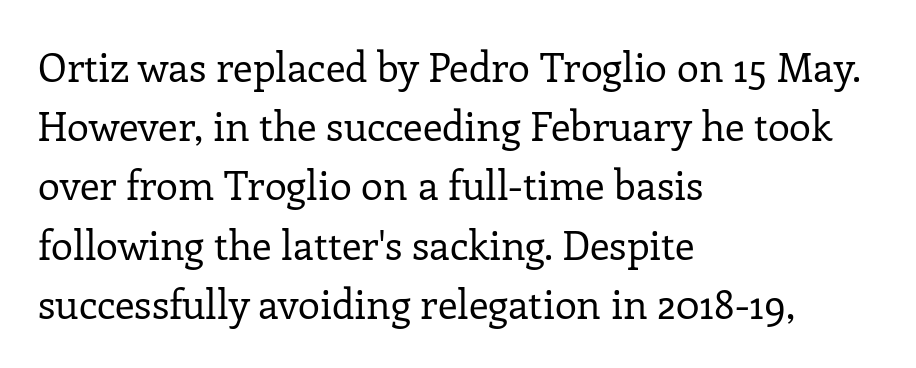
No word sits above an underline. Which margin do the lines hug? The left one — the right edge is uneven. Each letter's strokes conclude with small projecting serifs. The passage shown is not bold in any degree. A typesetter would call this proportional, since set widths differ per character. Honestly, the letter spacing is just normal — you wouldn't notice it.
